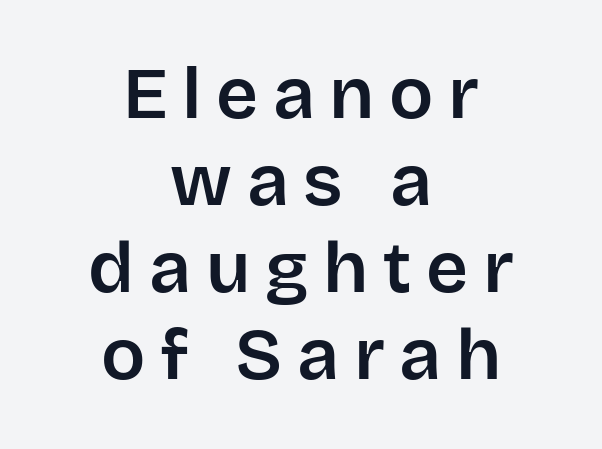
{"serif": "no", "italic": "no", "width": "normal", "stroke_contrast": "low", "x_height": "large", "monospaced": "no", "underline": "no", "align": "center", "line_spacing_ratio": 1.19, "letter_spacing": "wide", "letter_spacing_em": 0.2, "glyph_px": 73}
